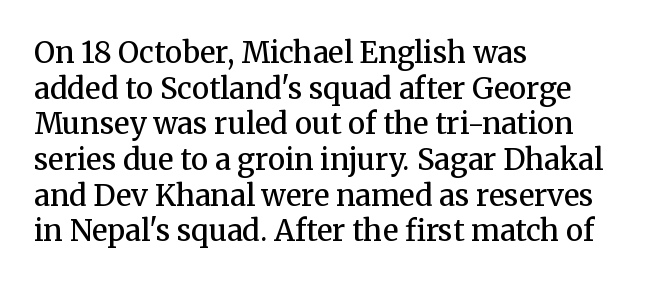
Q: Is the text bold? A: Semi-bold.
Q: Is the text italic (slanted)? A: No, it is upright.
Q: Is the typeface a serif or a sans-serif typeface? A: Serif.
Q: Is the text underlined? A: No.
Q: How is the paragraph aligned? A: Left-aligned.
Q: Is the spacing between letters normal or unusually wide? A: Normal.
Q: Width (condensed, normal, or wide)? A: Normal.
Q: Stroke contrast? A: Medium.
Q: x-height? A: Medium.
Q: Monospaced? A: No.
